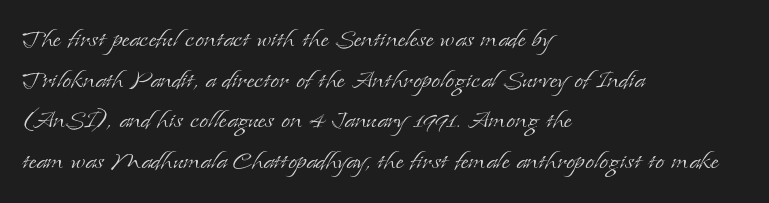
Q: Is the text bold? A: No.
Q: Is the text italic (slanted)? A: Yes.
Q: Is the typeface a serif or a sans-serif typeface? A: Serif.
Q: Is the text underlined? A: No.
Q: How is the paragraph aligned? A: Left-aligned.
Q: Is the spacing between letters normal or unusually wide? A: Normal.
Q: Is the spacing between lines tight, normal or loose? A: Normal.
Q: Width (condensed, normal, or wide)? A: Normal.
Q: Stroke contrast? A: Low.
Q: x-height? A: Small.
Q: Monospaced? A: No.
